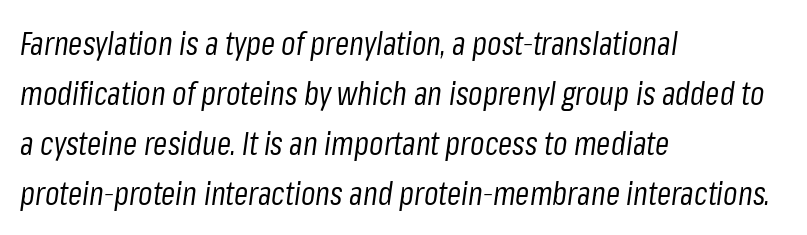
{"italic": "yes", "lean": "right", "slant_degrees": 8, "bold": "no", "weight": "regular", "width": "condensed", "stroke_contrast": "low", "x_height": "medium", "monospaced": "no", "underline": "no", "align": "left", "line_spacing": "normal", "line_spacing_ratio": 1.56, "letter_spacing": "normal", "letter_spacing_em": 0.0, "glyph_px": 32}
